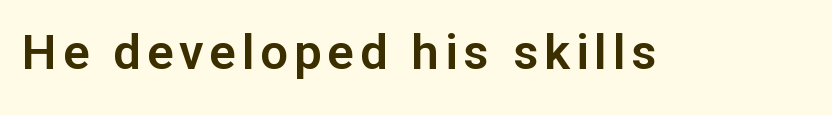
{"serif": "no", "italic": "no", "width": "normal", "stroke_contrast": "low", "x_height": "medium", "monospaced": "no", "underline": "no", "glyph_px": 49}
